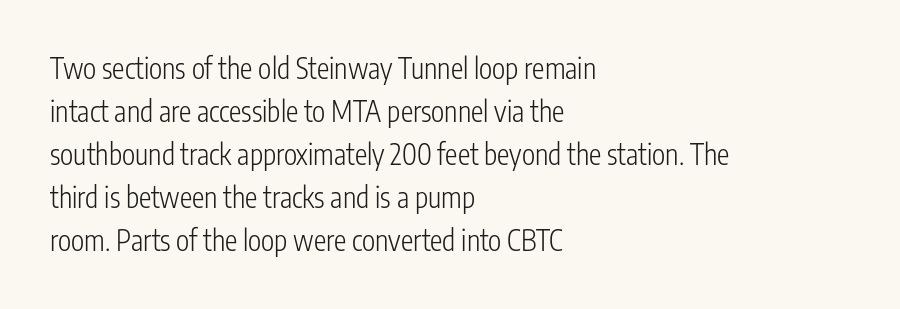
The image shows 28 px light, condensed sans-serif type, upright; set left-aligned, normal line spacing (1.54x), normal letter spacing, not underlined; low stroke contrast and a medium x-height.
